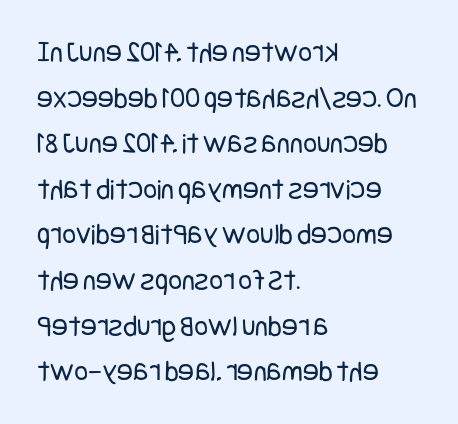
Look at the bottom of the vertical strokes: they stop flat, with no serifs. Vertically, the passage feels balanced, rows spaced as you'd expect. Characters remain perfectly vertical along every line. The line texture is even and compact thanks to regular tracking. No word sits above an underline.
